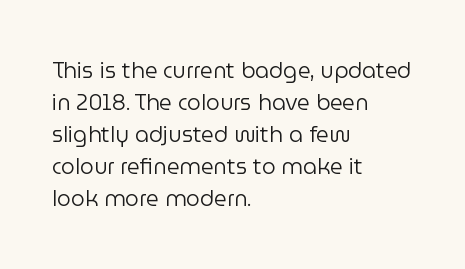
The image shows 22 px text type, upright; set left-aligned, normal line spacing (1.46x), normal letter spacing, not underlined.
